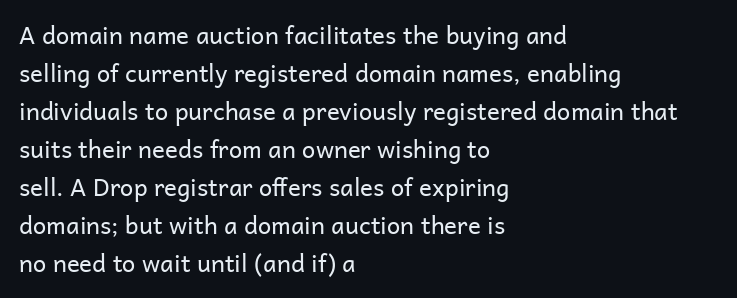
{"italic": "no", "bold": "no", "underline": "no", "align": "left", "line_spacing": "normal", "line_spacing_ratio": 1.58, "letter_spacing": "normal", "letter_spacing_em": 0.0, "glyph_px": 24}
